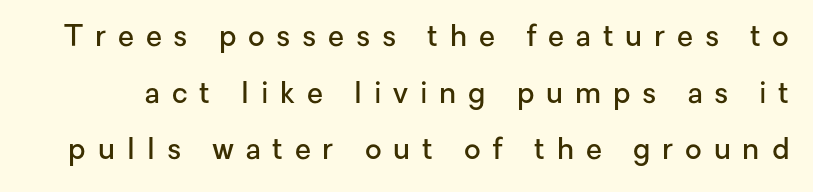
Weight: semibold (demi). The gap between lines stays unmarked. Is the letter spacing exaggerated? Yes — the characters are pushed far apart. The font family rendered here belongs to the sans-serif group.
